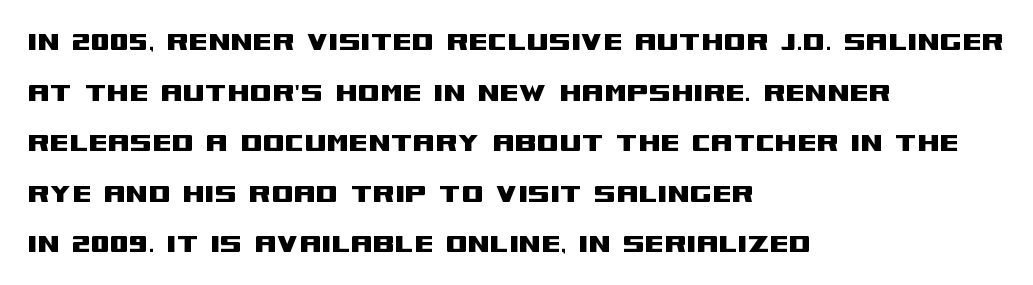
Q: Is the text italic (slanted)? A: No, it is upright.
Q: Is the typeface a serif or a sans-serif typeface? A: Sans-serif.
Q: Is the text underlined? A: No.
Q: How is the paragraph aligned? A: Left-aligned.
Q: Is the spacing between letters normal or unusually wide? A: Normal.
Q: Is the spacing between lines tight, normal or loose? A: Normal.
Q: Width (condensed, normal, or wide)? A: Wide.
Q: Stroke contrast? A: Medium.
Q: x-height? A: Large.
Q: Monospaced? A: No.
